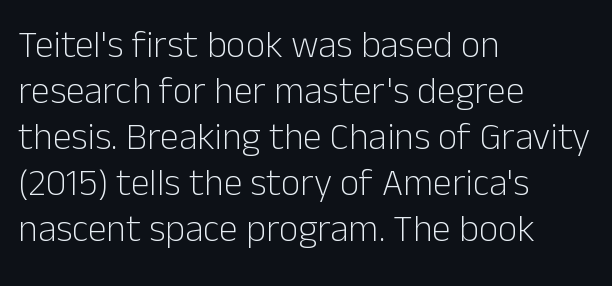
Q: Is the text bold? A: No.
Q: Is the text italic (slanted)? A: No, it is upright.
Q: Is the typeface a serif or a sans-serif typeface? A: Sans-serif.
Q: Is the text underlined? A: No.
Q: How is the paragraph aligned? A: Left-aligned.
Q: Is the spacing between letters normal or unusually wide? A: Normal.
Q: Width (condensed, normal, or wide)? A: Normal.
Q: Stroke contrast? A: Low.
Q: x-height? A: Medium.
Q: Monospaced? A: No.
